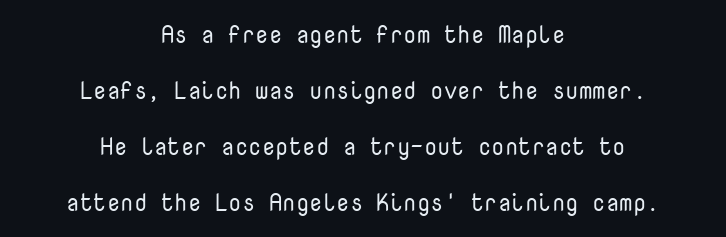
Q: Is the text bold? A: No.
Q: Is the text italic (slanted)? A: No, it is upright.
Q: Is the text underlined? A: No.
Q: How is the paragraph aligned? A: Centered.
Q: Is the spacing between letters normal or unusually wide? A: Normal.
Q: Is the spacing between lines tight, normal or loose? A: Loose.
